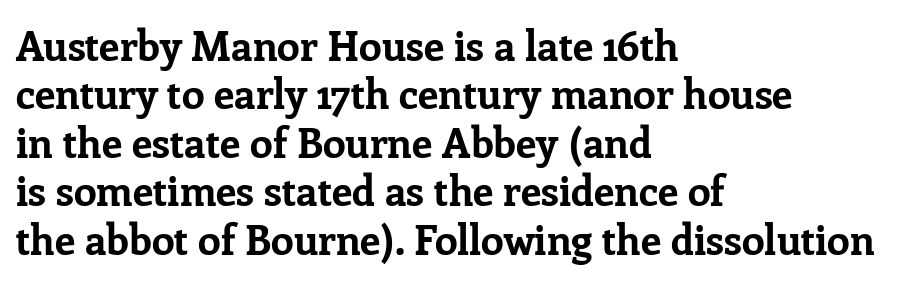
Q: Is the text bold? A: Yes.
Q: Is the text italic (slanted)? A: No, it is upright.
Q: Is the typeface a serif or a sans-serif typeface? A: Serif.
Q: Is the text underlined? A: No.
Q: How is the paragraph aligned? A: Left-aligned.
Q: Is the spacing between letters normal or unusually wide? A: Normal.
Q: Width (condensed, normal, or wide)? A: Normal.
Q: Stroke contrast? A: Low.
Q: x-height? A: Medium.
Q: Monospaced? A: No.
